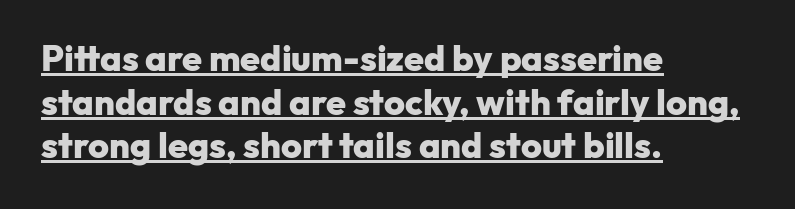
The image shows 36 px heavy sans-serif type, upright; set left-aligned, line spacing 1.21x, normal letter spacing, underlined; low stroke contrast and a medium x-height.
